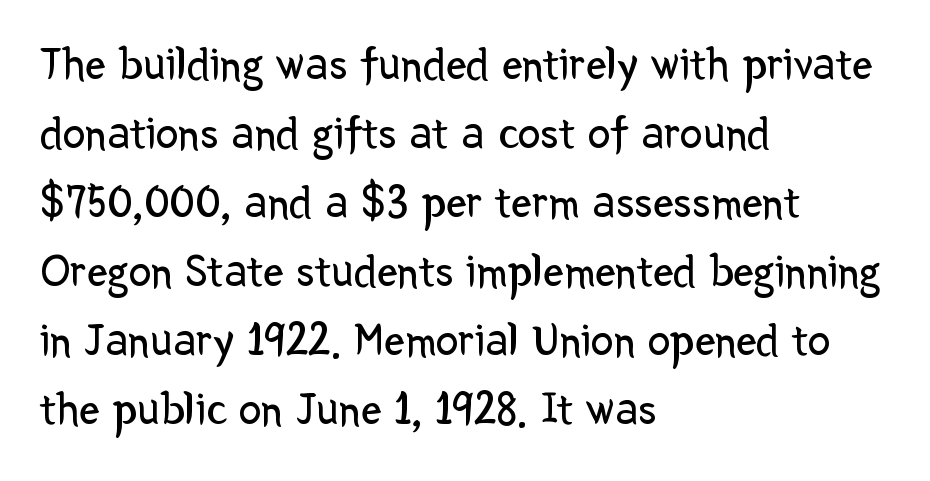
Q: Is the text bold? A: No.
Q: Is the text italic (slanted)? A: No, it is upright.
Q: Is the typeface a serif or a sans-serif typeface? A: Sans-serif.
Q: Is the text underlined? A: No.
Q: How is the paragraph aligned? A: Left-aligned.
Q: Is the spacing between letters normal or unusually wide? A: Normal.
Q: Is the spacing between lines tight, normal or loose? A: Normal.
Q: Width (condensed, normal, or wide)? A: Normal.
Q: Stroke contrast? A: Low.
Q: x-height? A: Medium.
Q: Monospaced? A: No.
